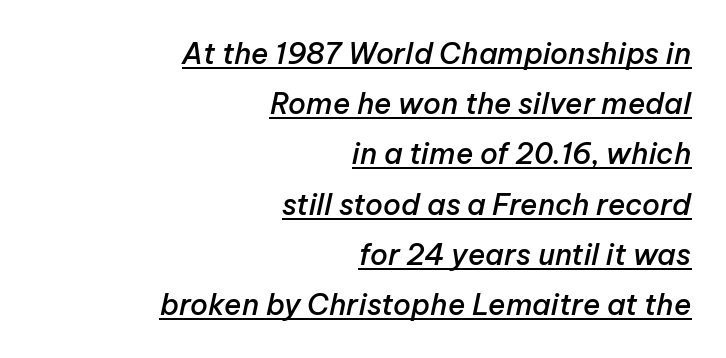
{"italic": "yes", "lean": "right", "slant_degrees": 12, "bold": "semi", "weight": "semibold", "width": "normal", "stroke_contrast": "low", "x_height": "medium", "monospaced": "no", "underline": "yes", "align": "right", "line_spacing_ratio": 1.73, "letter_spacing": "normal", "letter_spacing_em": 0.0, "glyph_px": 29}
